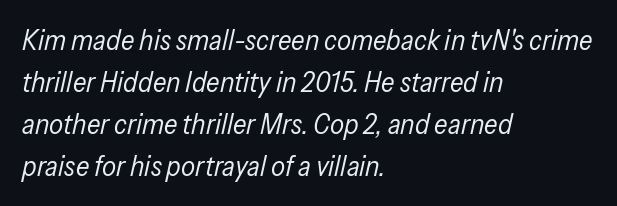
The image shows 28 px regular-weight, condensed type, italic (leaning right); set left-aligned, normal line spacing (1.5x), normal letter spacing, not underlined; low stroke contrast and a medium x-height.
